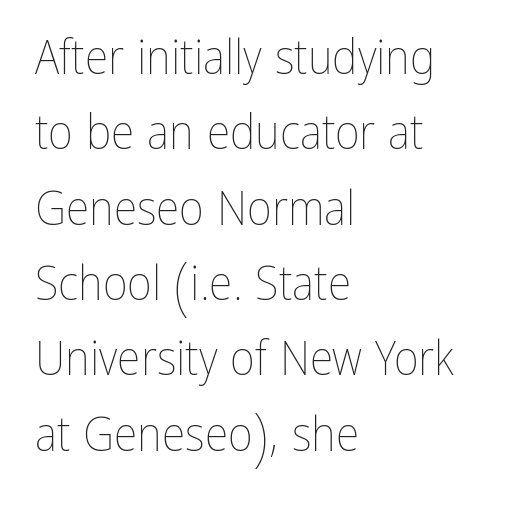
The rendering uses natural spacing where letterforms have individual widths. This is the regular roman posture of the typeface. Typeset ragged right — the left edge is the straight one. The letters sit at their default tracking, neither squeezed nor spread.
